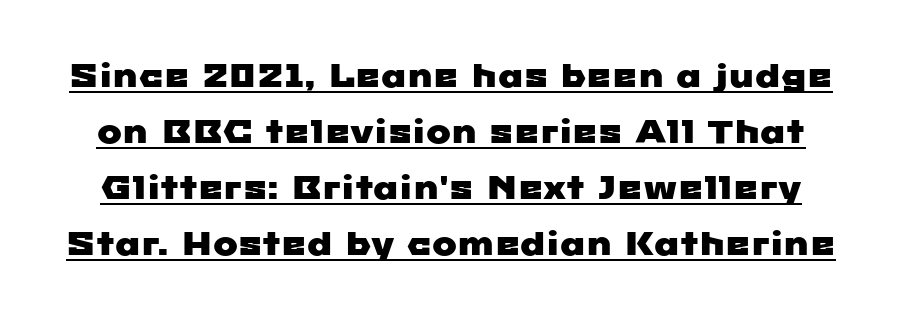
The letters carry no serifs — their stems end cleanly without finishing strokes. This sample has the flowing, uneven cadence of proportional lettering. In terms of leading, this rendering sits right in the middle. Beneath each row of characters lies a ruled line. The letters sit at their default tracking, neither squeezed nor spread.
